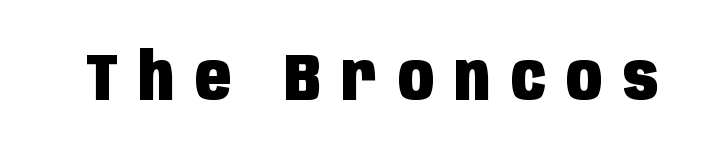
{"serif": "no", "italic": "no", "bold": "yes", "weight": "heavy", "width": "condensed", "stroke_contrast": "low", "x_height": "large", "monospaced": "no", "underline": "no", "letter_spacing": "wide", "letter_spacing_em": 0.31, "glyph_px": 66}
